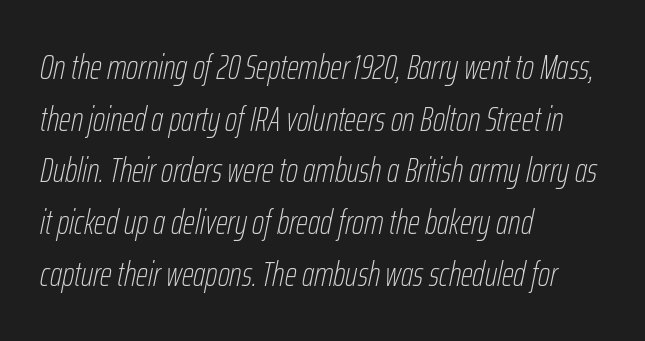
{"italic": "yes", "lean": "right", "slant_degrees": 12, "bold": "no", "weight": "thin", "width": "condensed", "stroke_contrast": "low", "x_height": "medium", "monospaced": "no", "underline": "no", "align": "left", "line_spacing": "normal", "line_spacing_ratio": 1.52, "letter_spacing": "normal", "letter_spacing_em": 0.0, "glyph_px": 34}
